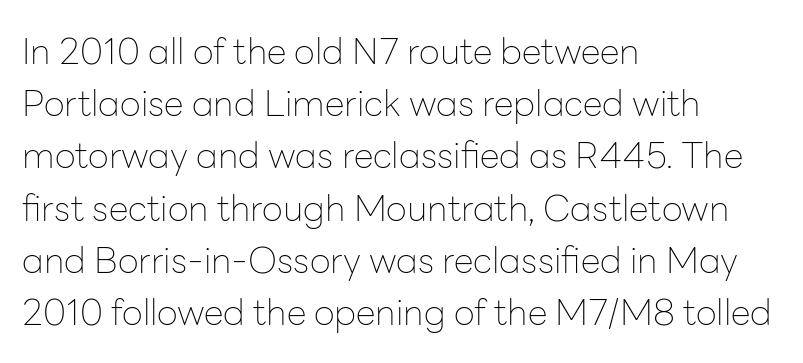
Q: Is the text bold? A: No.
Q: Is the text italic (slanted)? A: No, it is upright.
Q: Is the typeface a serif or a sans-serif typeface? A: Sans-serif.
Q: Is the text underlined? A: No.
Q: How is the paragraph aligned? A: Left-aligned.
Q: Is the spacing between letters normal or unusually wide? A: Normal.
Q: Is the spacing between lines tight, normal or loose? A: Normal.
Q: Width (condensed, normal, or wide)? A: Normal.
Q: Stroke contrast? A: Low.
Q: x-height? A: Medium.
Q: Monospaced? A: No.
